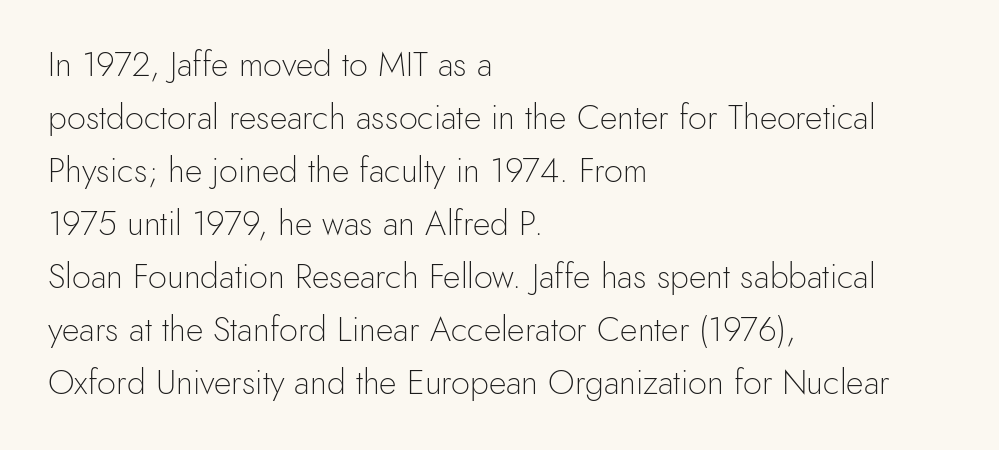
{"serif": "no", "italic": "no", "bold": "no", "weight": "light", "width": "normal", "x_height": "small", "monospaced": "no", "underline": "no", "align": "left", "line_spacing": "normal", "line_spacing_ratio": 1.56, "letter_spacing": "normal", "letter_spacing_em": 0.0, "glyph_px": 34}
